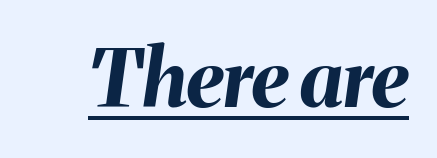
Quick note: underline on. Between one letter and the next there's only the usual sliver of space. Slanted lettering throughout. Varying glyph widths throughout — classic text-font behaviour. The rendering uses a bold face; every stroke is thick and dark.
